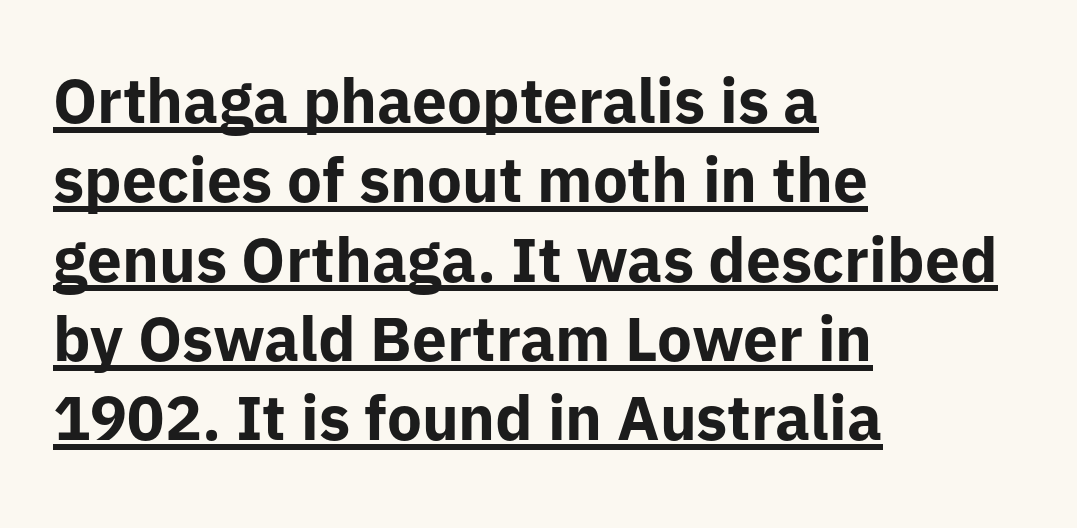
The rendering uses a moderate line-height, typical for paragraphs. Emphasis by weight is at full strength: bold. The typesetter has applied underlining to the passage shown. A typesetter would mark this as roman, not italic. Nobody touched the tracking dial on this one. The ragged edge is on the right, which tells us the setting is flush left.
